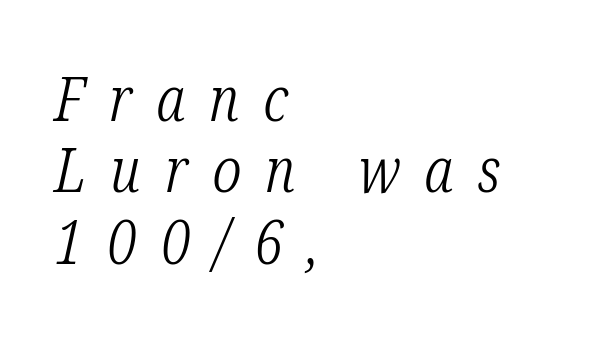
Q: Is the text bold? A: No.
Q: Is the text italic (slanted)? A: Yes, it leans right by about 12 degrees.
Q: Is the typeface a serif or a sans-serif typeface? A: Serif.
Q: Is the text underlined? A: No.
Q: How is the paragraph aligned? A: Left-aligned.
Q: Is the spacing between letters normal or unusually wide? A: Unusually wide.
Q: Is the spacing between lines tight, normal or loose? A: Tight.
Q: Width (condensed, normal, or wide)? A: Condensed.
Q: Stroke contrast? A: Low.
Q: x-height? A: Medium.
Q: Monospaced? A: No.
